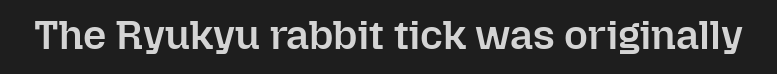
The image shows 41 px semibold type, upright; set normal letter spacing, not underlined; low stroke contrast and a medium x-height.
